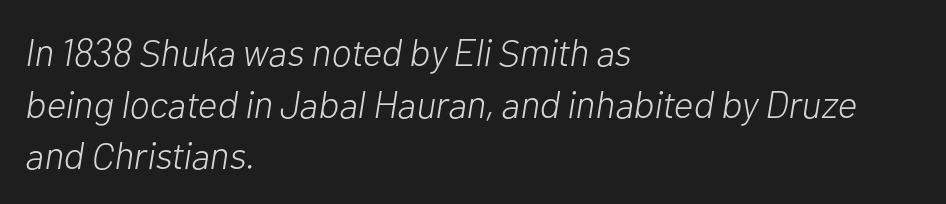
The image shows 38 px light type, italic (leaning right); set left-aligned, normal line spacing (1.36x), normal letter spacing, not underlined; low stroke contrast and a medium x-height.
